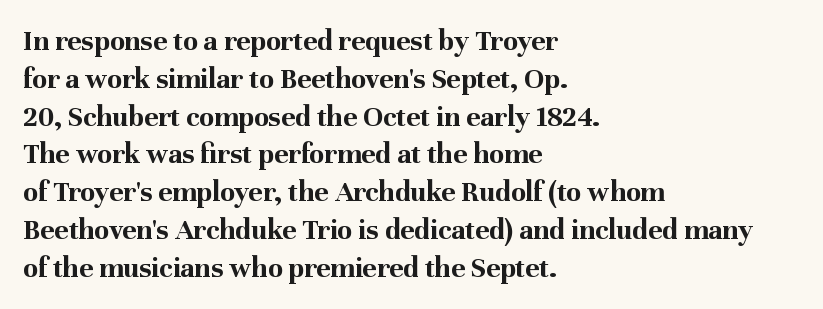
{"serif": "yes", "italic": "no", "bold": "yes", "weight": "bold", "width": "normal", "stroke_contrast": "medium", "x_height": "medium", "monospaced": "no", "underline": "no", "align": "left", "line_spacing": "normal", "line_spacing_ratio": 1.26, "letter_spacing": "normal", "letter_spacing_em": 0.0, "glyph_px": 30}
